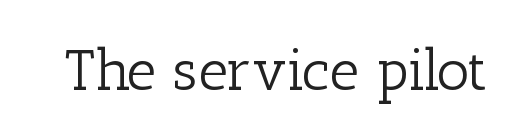
{"serif": "yes", "italic": "no", "bold": "no", "weight": "light", "width": "normal", "stroke_contrast": "low", "x_height": "medium", "monospaced": "no", "underline": "no", "letter_spacing": "normal", "letter_spacing_em": 0.0, "glyph_px": 58}
